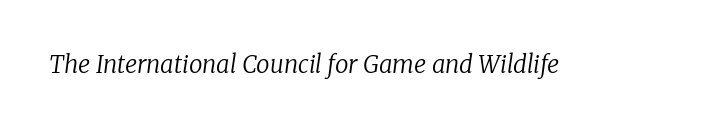
The specimen omits any rule beneath the text block's lines. Is the stroke heavy? The answer is a plain regular-or-lighter. Compared with typical body copy, the letter spacing here is the same. The letters are slanted; this is an italic face.
